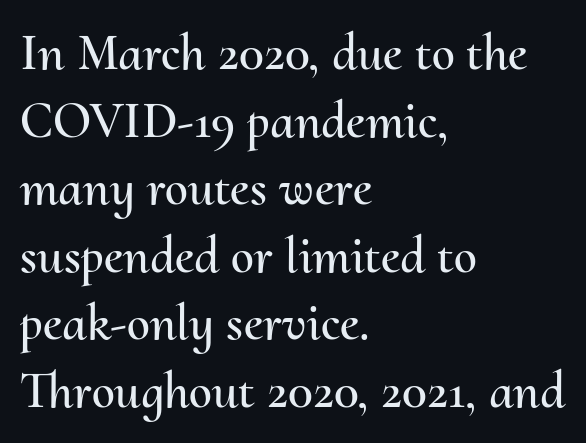
Q: Is the text italic (slanted)? A: No, it is upright.
Q: Is the text underlined? A: No.
Q: How is the paragraph aligned? A: Left-aligned.
Q: Is the spacing between letters normal or unusually wide? A: Normal.
Q: Is the spacing between lines tight, normal or loose? A: Normal.
Q: Width (condensed, normal, or wide)? A: Normal.
Q: Stroke contrast? A: Medium.
Q: x-height? A: Small.
Q: Monospaced? A: No.
